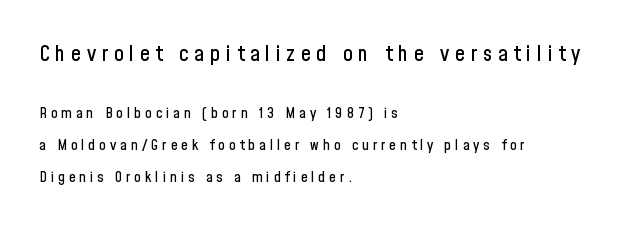
The ragged edge is on the right, which tells us the setting is flush left. In terms of posture, this sample is upright. Does extra space separate the letters? Yes, quite a lot of it. The foot of each line stays bare and open. Leading: increased.
